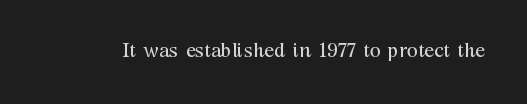
Q: Is the text bold? A: No.
Q: Is the text italic (slanted)? A: No, it is upright.
Q: Is the text underlined? A: No.
Q: Is the spacing between letters normal or unusually wide? A: Normal.
